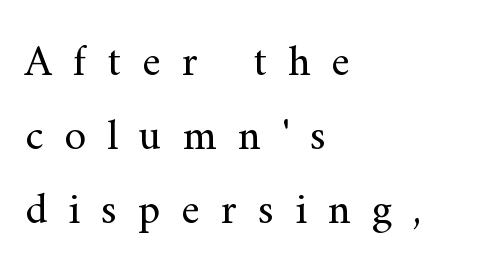
These lines sit exactly where default settings would place them. What stands out about the letter spacing? Its width — letters are far apart. Stems here are at most as thick as an everyday book face. Do the letters lean? They stand straight. Where is the straight margin? On the left. Note: serifs present on the glyphs.
